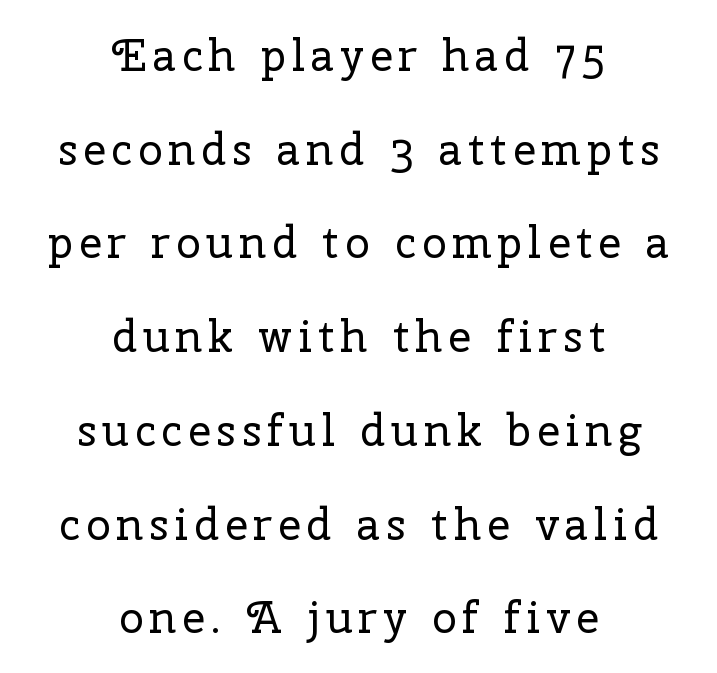
Q: Is the text bold? A: No.
Q: Is the text italic (slanted)? A: No, it is upright.
Q: Is the typeface a serif or a sans-serif typeface? A: Serif.
Q: Is the text underlined? A: No.
Q: How is the paragraph aligned? A: Centered.
Q: Is the spacing between lines tight, normal or loose? A: Loose.
Q: Width (condensed, normal, or wide)? A: Normal.
Q: Stroke contrast? A: Low.
Q: x-height? A: Medium.
Q: Monospaced? A: No.
